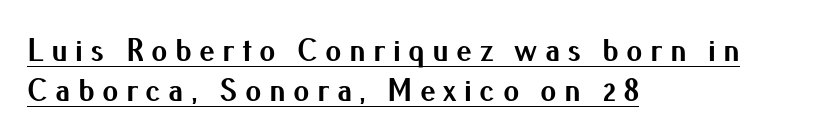
{"serif": "no", "italic": "no", "bold": "yes", "weight": "bold", "width": "normal", "stroke_contrast": "medium", "x_height": "small", "monospaced": "no", "underline": "yes", "align": "left", "line_spacing": "normal", "line_spacing_ratio": 1.26, "letter_spacing": "wide", "letter_spacing_em": 0.23, "glyph_px": 32}
